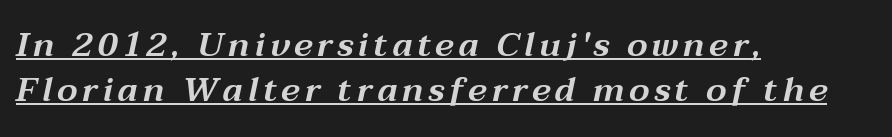
Each letter keeps its own natural width here, so spacing adapts to shape. The glyphs look as if they've been sheared to an angle. The line-height multiplier appears to be the usual default. Each line of the rendering has a horizontal stroke beneath the glyphs.
